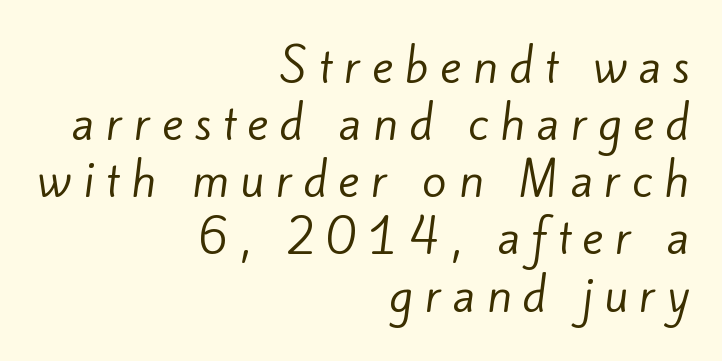
Q: Is the text bold? A: No.
Q: Is the typeface a serif or a sans-serif typeface? A: Sans-serif.
Q: Is the text underlined? A: No.
Q: How is the paragraph aligned? A: Right-aligned.
Q: Is the spacing between letters normal or unusually wide? A: Unusually wide.
Q: Is the spacing between lines tight, normal or loose? A: Normal.
Q: Width (condensed, normal, or wide)? A: Normal.
Q: Stroke contrast? A: Low.
Q: x-height? A: Small.
Q: Monospaced? A: No.
